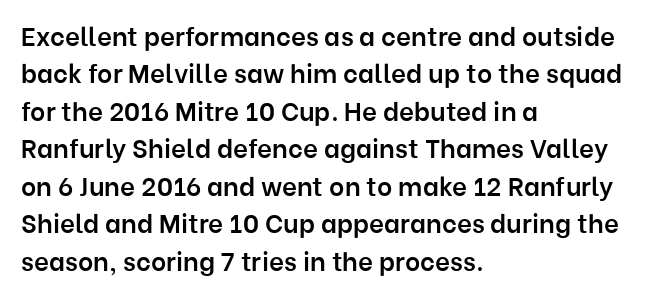
One-word summary of the alignment: left. A bit beefed up — I'd call it semibold rather than bold. Normally led — the rows are evenly, conventionally spaced. Bare-footed words on every line. If you drew a line through each stem, it would be perfectly vertical.
